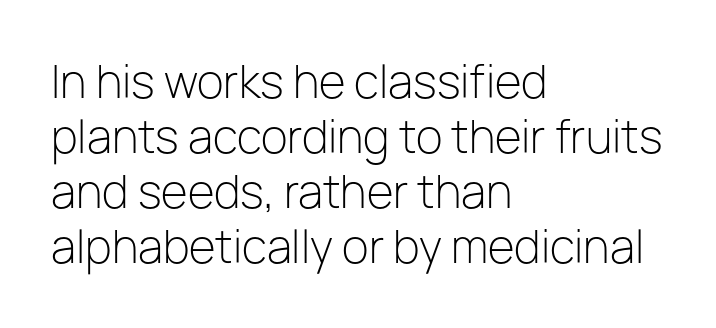
{"serif": "no", "italic": "no", "bold": "no", "weight": "light", "width": "normal", "stroke_contrast": "low", "x_height": "medium", "monospaced": "no", "underline": "no", "align": "left", "line_spacing": "normal", "line_spacing_ratio": 1.25, "letter_spacing": "normal", "letter_spacing_em": 0.0, "glyph_px": 44}
